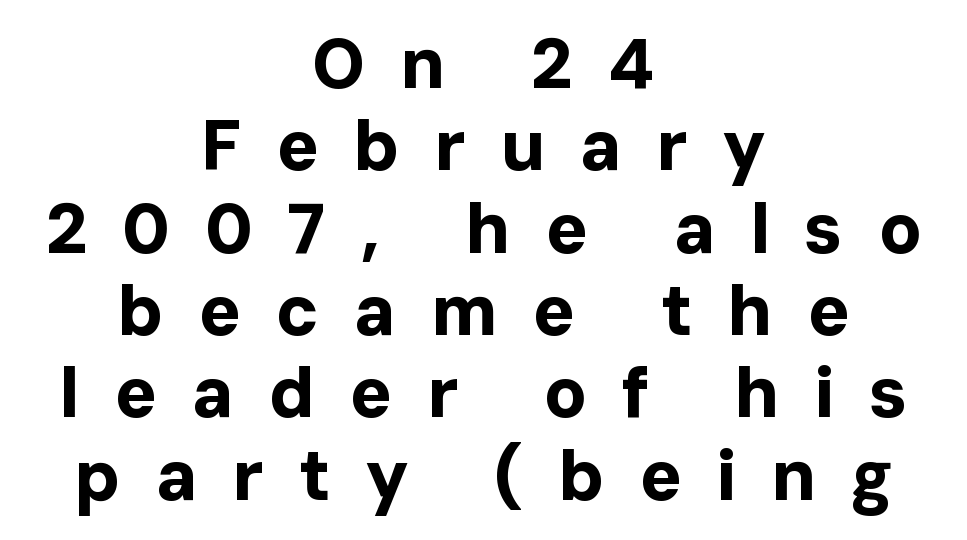
Q: Is the text bold? A: Yes.
Q: Is the text italic (slanted)? A: No, it is upright.
Q: Is the typeface a serif or a sans-serif typeface? A: Sans-serif.
Q: Is the text underlined? A: No.
Q: How is the paragraph aligned? A: Centered.
Q: Is the spacing between letters normal or unusually wide? A: Unusually wide.
Q: Width (condensed, normal, or wide)? A: Normal.
Q: Stroke contrast? A: Low.
Q: x-height? A: Medium.
Q: Monospaced? A: No.
